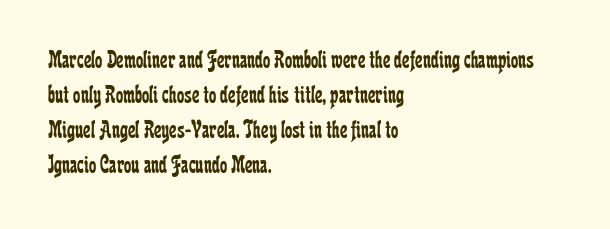
Q: Is the text bold? A: No.
Q: Is the text italic (slanted)? A: No, it is upright.
Q: Is the text underlined? A: No.
Q: How is the paragraph aligned? A: Left-aligned.
Q: Is the spacing between letters normal or unusually wide? A: Normal.
Q: Is the spacing between lines tight, normal or loose? A: Normal.
